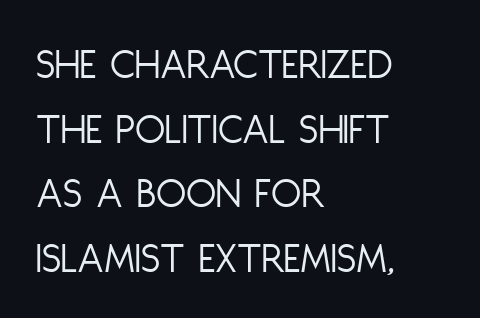
Q: Is the text bold? A: No.
Q: Is the text italic (slanted)? A: No, it is upright.
Q: Is the typeface a serif or a sans-serif typeface? A: Sans-serif.
Q: Is the text underlined? A: No.
Q: How is the paragraph aligned? A: Left-aligned.
Q: Is the spacing between letters normal or unusually wide? A: Normal.
Q: Is the spacing between lines tight, normal or loose? A: Normal.
Q: Width (condensed, normal, or wide)? A: Condensed.
Q: Stroke contrast? A: Low.
Q: x-height? A: Large.
Q: Monospaced? A: No.
